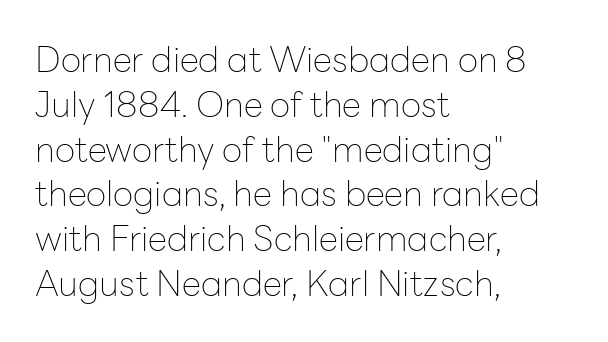
Q: Is the text bold? A: No.
Q: Is the text italic (slanted)? A: No, it is upright.
Q: Is the typeface a serif or a sans-serif typeface? A: Sans-serif.
Q: Is the text underlined? A: No.
Q: How is the paragraph aligned? A: Left-aligned.
Q: Is the spacing between letters normal or unusually wide? A: Normal.
Q: Is the spacing between lines tight, normal or loose? A: Normal.
Q: Width (condensed, normal, or wide)? A: Normal.
Q: Stroke contrast? A: Low.
Q: x-height? A: Medium.
Q: Monospaced? A: No.
